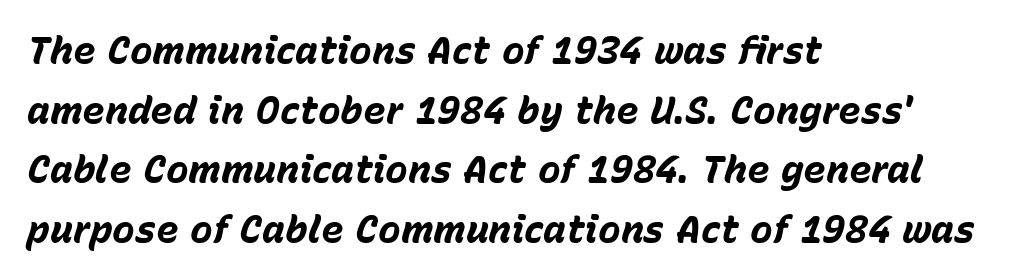
The image shows 38 px bold type, italic (leaning right); set left-aligned, normal line spacing (1.57x), normal letter spacing, not underlined; low stroke contrast and a medium x-height.
